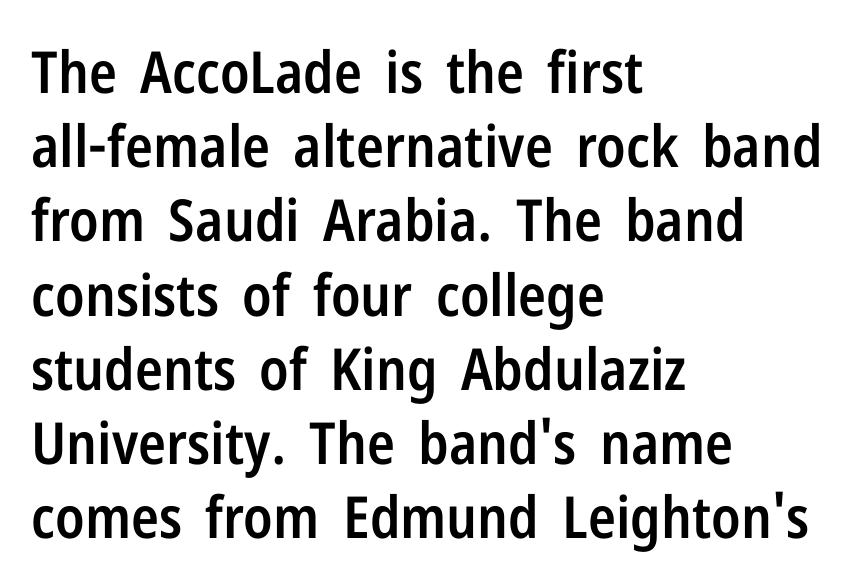
To sum up the face: it is a sans, with no serifs. What's the leading like? Ordinary, nothing unusual. This sample is left-justified, so line endings fall wherever the words run out. Typographic density is moderately raised because the face is semibold. The letters stand upright; this is a roman face.
